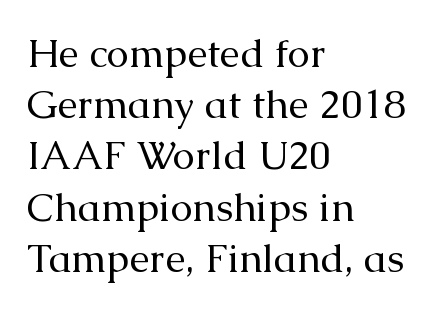
{"serif": "yes", "italic": "no", "bold": "no", "weight": "regular", "width": "normal", "stroke_contrast": "medium", "x_height": "medium", "monospaced": "no", "underline": "no", "align": "left", "line_spacing": "normal", "line_spacing_ratio": 1.28, "letter_spacing": "normal", "letter_spacing_em": 0.0, "glyph_px": 40}
